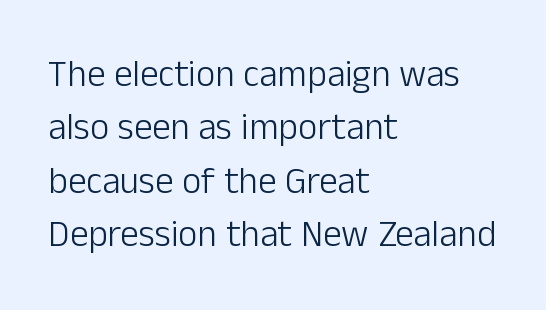
You could not count columns in this text — the font is proportionally spaced. The compositor pushed each line to the left boundary. Is there much room between lines? A standard amount, neither cramped nor airy. Words float on clear page, feet unadorned. No extra ink here — the face is not bold. Is there any slant? The stems are plumb.
